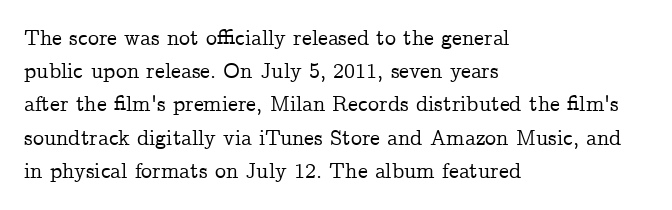
The image shows 22 px text type, upright; set left-aligned, normal line spacing (1.51x), normal letter spacing, not underlined.
